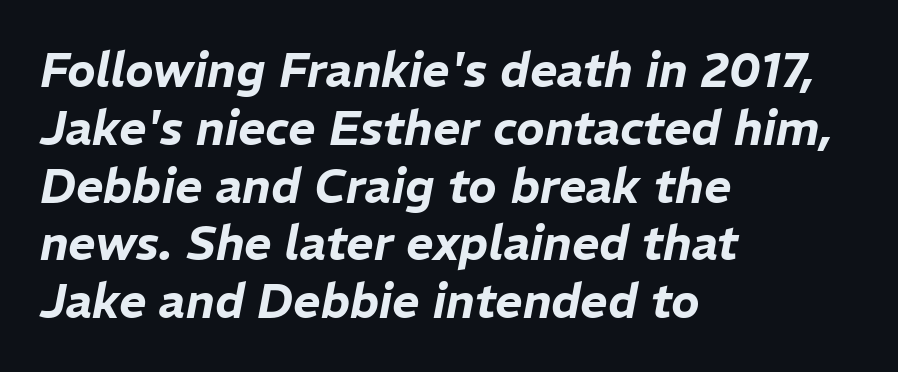
Q: Is the text italic (slanted)? A: Yes, it leans right by about 11 degrees.
Q: Is the text underlined? A: No.
Q: How is the paragraph aligned? A: Left-aligned.
Q: Is the spacing between letters normal or unusually wide? A: Normal.
Q: Width (condensed, normal, or wide)? A: Normal.
Q: Stroke contrast? A: Low.
Q: x-height? A: Medium.
Q: Monospaced? A: No.
